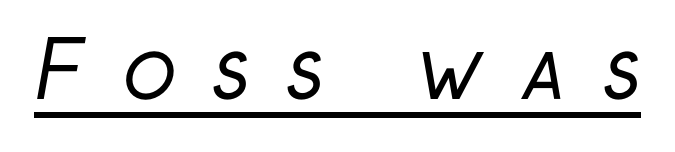
Q: Is the text bold? A: No.
Q: Is the typeface a serif or a sans-serif typeface? A: Sans-serif.
Q: Is the text underlined? A: Yes.
Q: Is the spacing between letters normal or unusually wide? A: Unusually wide.
Q: Width (condensed, normal, or wide)? A: Normal.
Q: Stroke contrast? A: Low.
Q: x-height? A: Medium.
Q: Monospaced? A: No.
